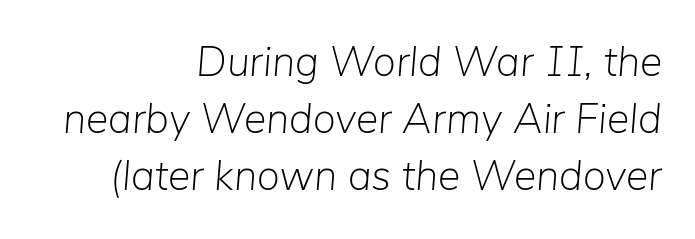
The image shows 42 px light type, italic (leaning right); set right-aligned, normal line spacing (1.36x), normal letter spacing, not underlined; low stroke contrast and a medium x-height.
